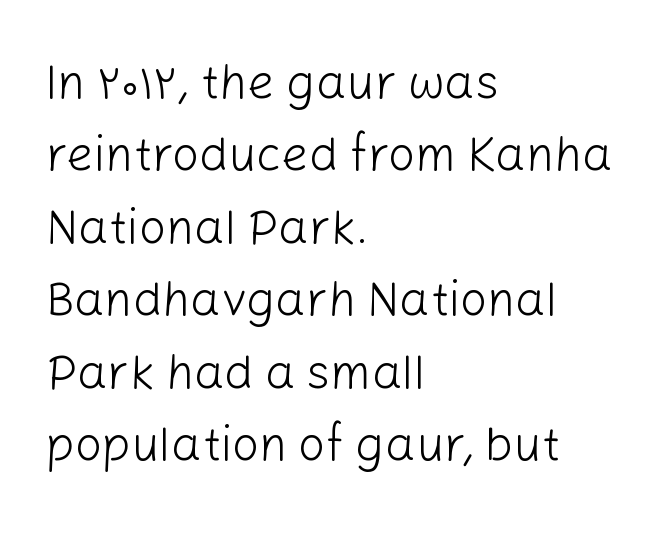
The image shows 48 px light sans-serif type, upright; set left-aligned, normal line spacing (1.51x), normal letter spacing, not underlined; low stroke contrast and a medium x-height.
